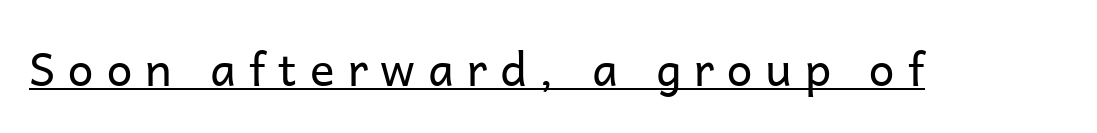
Q: Is the text bold? A: No.
Q: Is the text italic (slanted)? A: No, it is upright.
Q: Is the typeface a serif or a sans-serif typeface? A: Sans-serif.
Q: Is the text underlined? A: Yes.
Q: Is the spacing between letters normal or unusually wide? A: Unusually wide.
Q: Width (condensed, normal, or wide)? A: Normal.
Q: Stroke contrast? A: Low.
Q: x-height? A: Medium.
Q: Monospaced? A: No.
